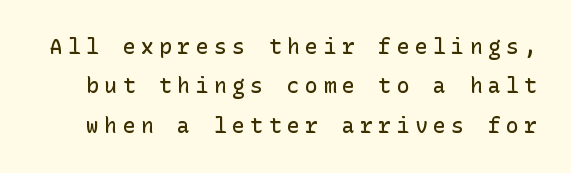
{"italic": "no", "bold": "semi", "underline": "no", "line_spacing_ratio": 1.88, "letter_spacing": "wide", "letter_spacing_em": 0.27, "glyph_px": 21}
